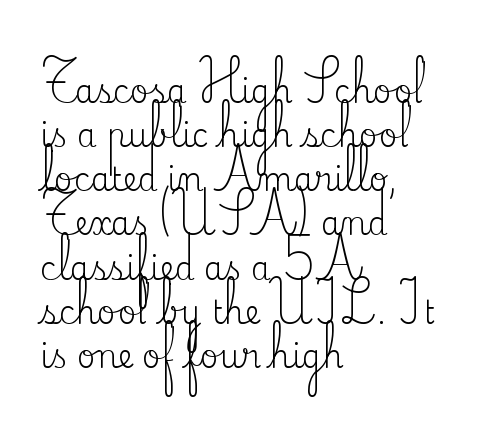
{"serif": "yes", "italic": "no", "bold": "no", "weight": "regular", "width": "normal", "stroke_contrast": "medium", "x_height": "small", "monospaced": "no", "underline": "no", "align": "left", "line_spacing": "normal", "line_spacing_ratio": 1.38, "letter_spacing": "normal", "letter_spacing_em": 0.0, "glyph_px": 32}
